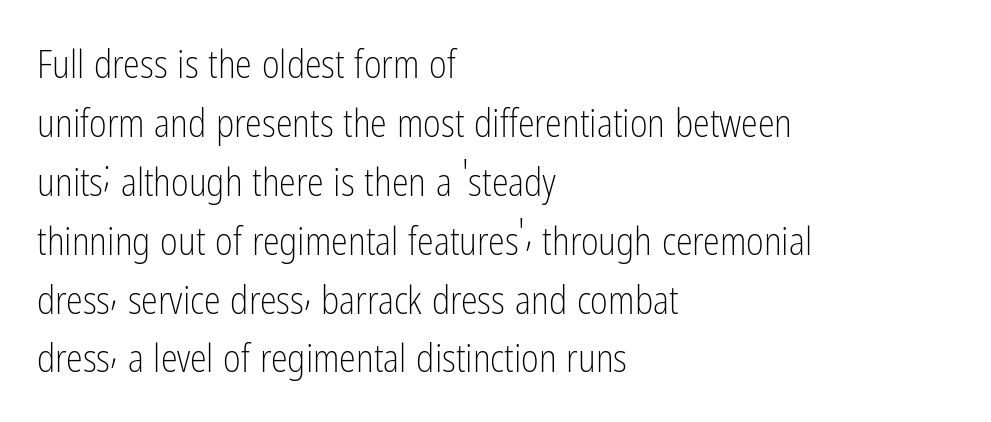
The image shows 38 px light, condensed sans-serif type, upright; set left-aligned, normal line spacing (1.55x), normal letter spacing, not underlined; low stroke contrast and a medium x-height.
